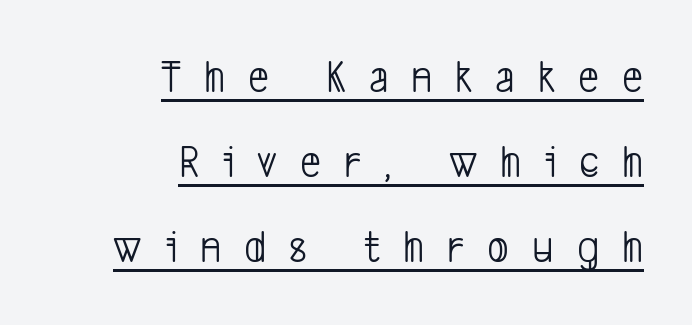
The image shows 46 px light, condensed sans-serif type; set right-aligned, line spacing 1.85x, unusually wide letter spacing (+0.5 em), underlined; low stroke contrast and a medium x-height.
